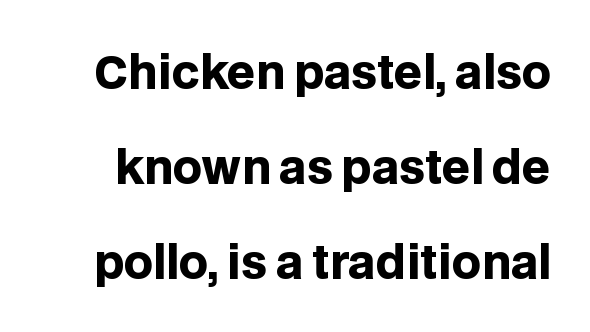
{"serif": "no", "italic": "no", "bold": "yes", "weight": "heavy", "width": "normal", "stroke_contrast": "low", "x_height": "large", "monospaced": "no", "underline": "no", "line_spacing": "loose", "line_spacing_ratio": 2.11, "letter_spacing": "normal", "letter_spacing_em": 0.0, "glyph_px": 45}
